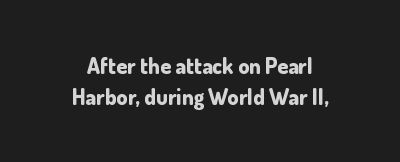
Evenly set lines give the paragraph a standard silhouette. Vertical strokes here are truly vertical. The space directly below the letters is spotless. How heavy is the stroke? Heavy — this is a bold. The rendering keeps characters at their native spacing.
